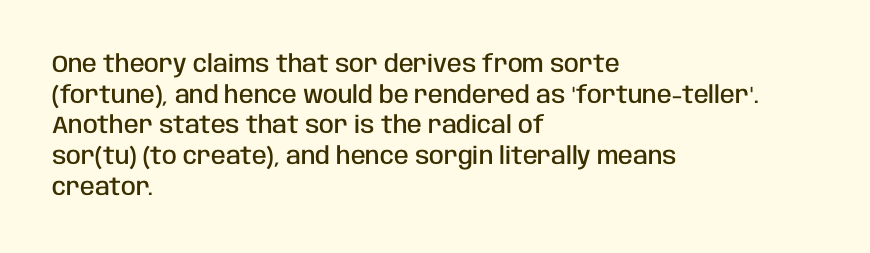
{"italic": "no", "bold": "semi", "underline": "no", "align": "left", "line_spacing": "normal", "line_spacing_ratio": 1.28, "letter_spacing": "normal", "letter_spacing_em": 0.0, "glyph_px": 24}
